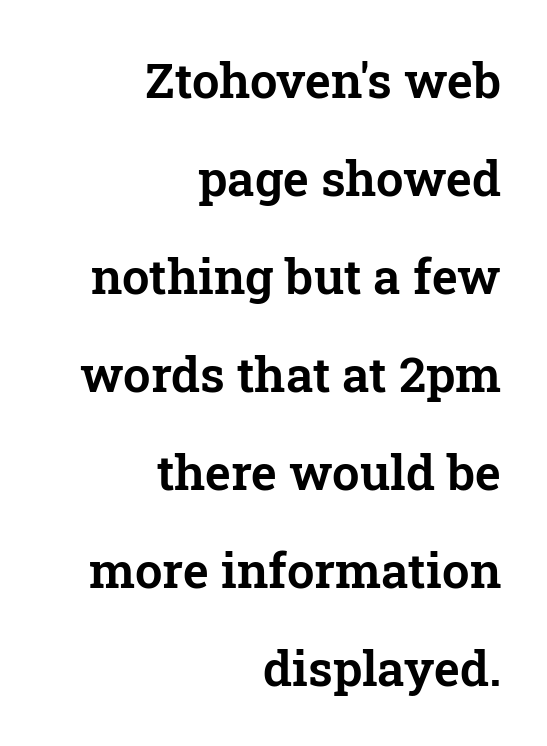
In terms of letterform style, serifs are clearly present. Every character sits straight up, as roman type does. A flush-right, rag-left setting is used for this passage. Observe the ordinary spacing: letters are neighbours, not strangers.
